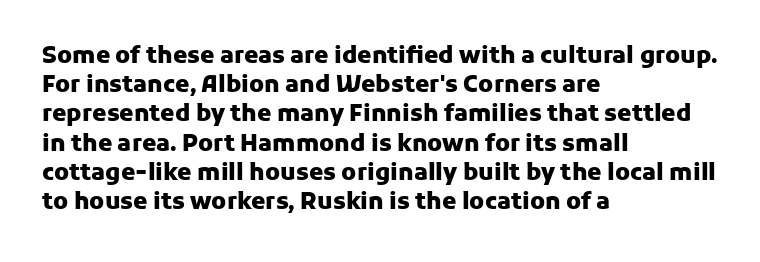
Q: Is the text bold? A: Yes.
Q: Is the text italic (slanted)? A: No, it is upright.
Q: Is the text underlined? A: No.
Q: How is the paragraph aligned? A: Left-aligned.
Q: Is the spacing between letters normal or unusually wide? A: Normal.
Q: Is the spacing between lines tight, normal or loose? A: Normal.
